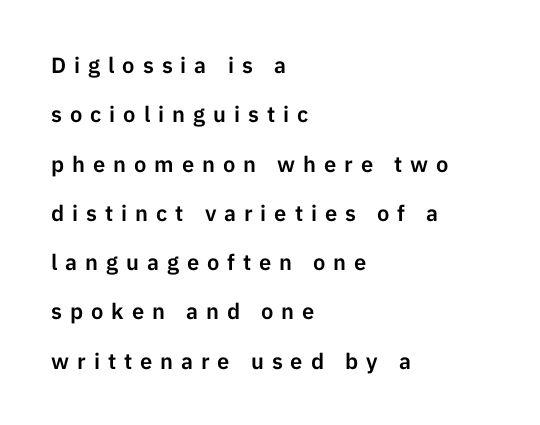
Clear beneath every line of the passage. These lines have a slow, spaced-out rhythm from letter to letter. Airy leading. Reading down the block, your eye returns to a fixed left position each line. Does the lettering tilt? It doesn't — this is upright.
